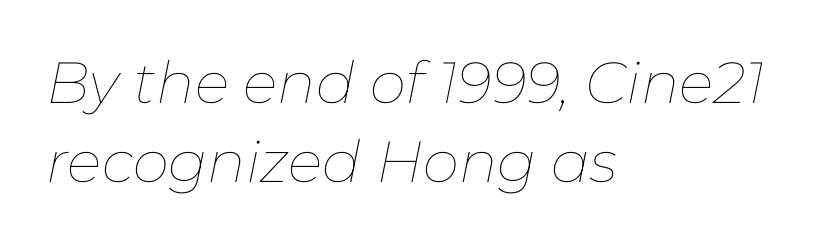
Honestly, there is no underline to notice here at all. The face used here has a pronounced slope to its letters. Nobody touched the tracking dial on this one. On a weight scale, this lands at 450 or below.
